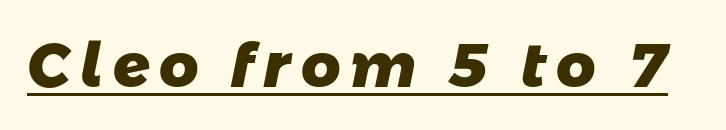
{"serif": "no", "bold": "yes", "weight": "heavy", "width": "normal", "stroke_contrast": "low", "x_height": "medium", "monospaced": "no", "underline": "yes", "glyph_px": 61}
